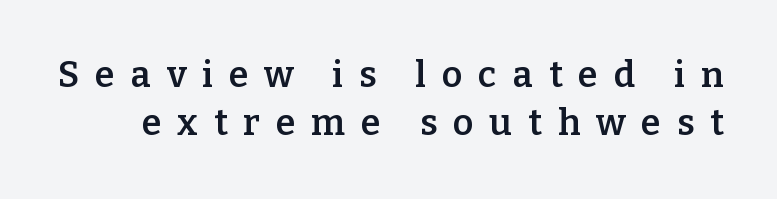
The image shows 36 px semibold serif type, upright; set normal line spacing (1.34x), unusually wide letter spacing (+0.44 em), not underlined; low stroke contrast and a medium x-height.
